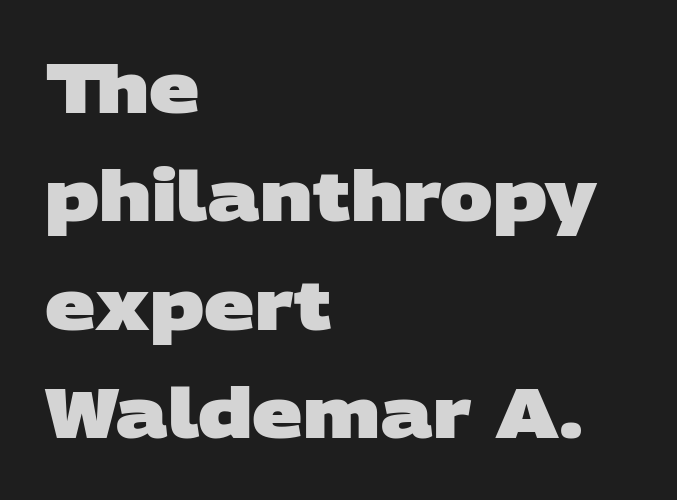
{"serif": "no", "bold": "yes", "weight": "heavy", "width": "wide", "stroke_contrast": "low", "x_height": "large", "monospaced": "no", "underline": "no", "align": "left", "line_spacing": "normal", "line_spacing_ratio": 1.55, "letter_spacing": "normal", "letter_spacing_em": 0.0, "glyph_px": 70}
